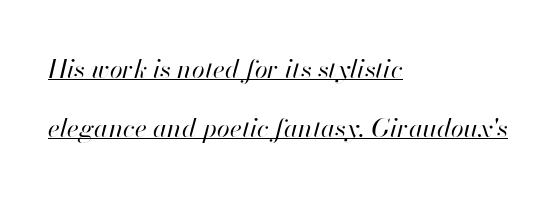
Loosely led — the rows are spread out. The horizontal fit of the characters is conventional and even. This sample uses an oblique cut, with every glyph tilted off the vertical. Ink coverage per letter is moderate at most. The typesetter has applied underlining to the passage shown.
